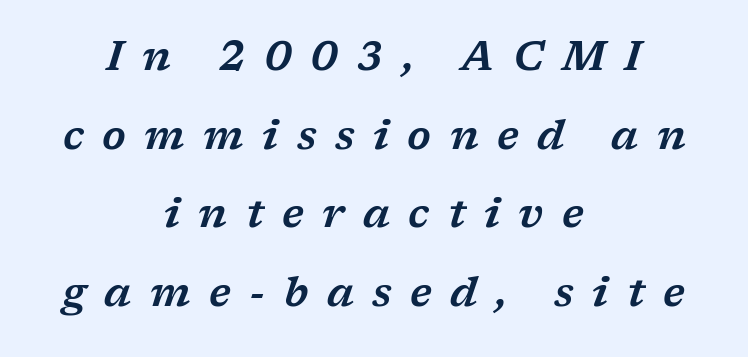
The image shows 41 px wide serif type, italic (leaning right); set centered, loose line spacing (1.92x), unusually wide letter spacing (+0.45 em), not underlined; low stroke contrast and a medium x-height.
